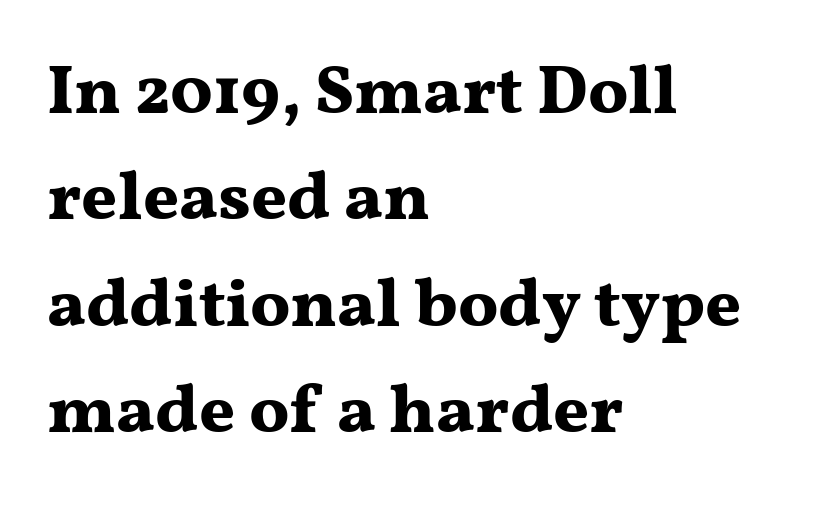
The image shows 69 px bold, wide serif type, upright; set left-aligned, normal line spacing (1.54x), normal letter spacing, not underlined; medium stroke contrast and a medium x-height.
